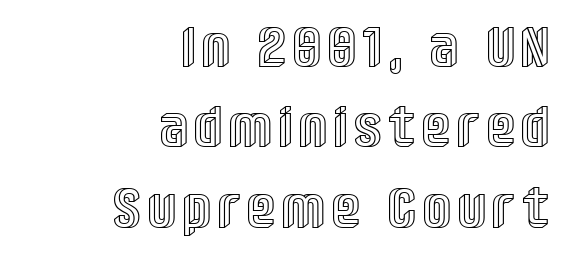
Think of a printed novel: that variable character pitch is what you see here. Quick note: interline space is typical. The letters stand upright; this is a roman face. Has an underline been added? It has not.
